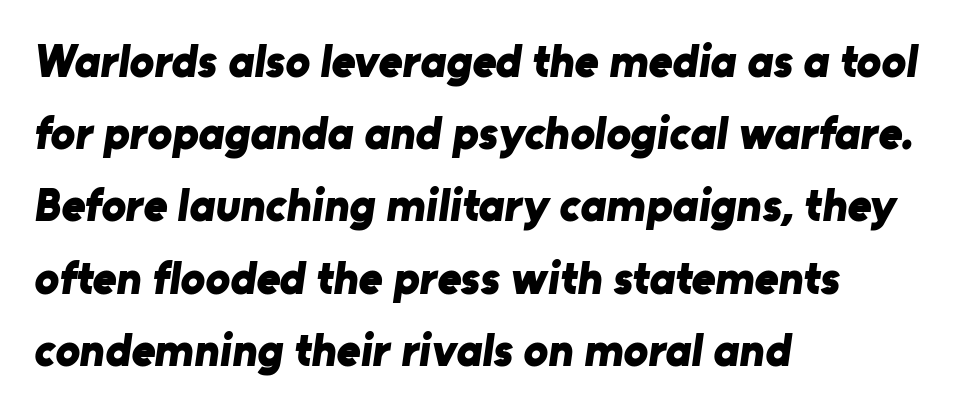
{"serif": "no", "bold": "yes", "weight": "bold", "width": "normal", "stroke_contrast": "low", "x_height": "medium", "monospaced": "no", "underline": "no", "align": "left", "line_spacing": "normal", "line_spacing_ratio": 1.57, "letter_spacing": "normal", "letter_spacing_em": 0.0, "glyph_px": 46}
